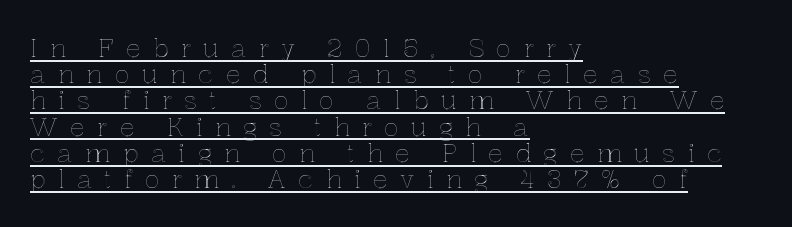
{"italic": "no", "underline": "yes", "align": "left", "line_spacing": "tight", "line_spacing_ratio": 1.05, "letter_spacing": "wide", "letter_spacing_em": 0.49, "glyph_px": 25}
